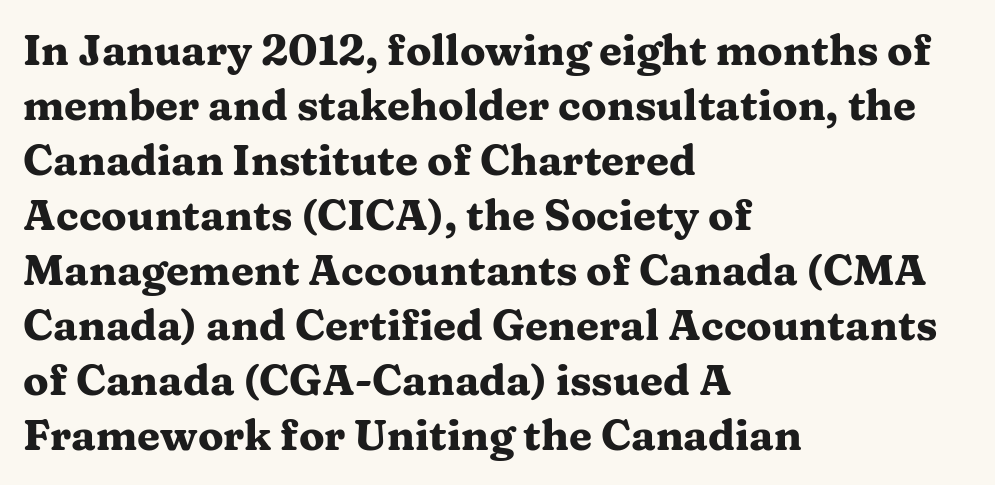
Posture: straight, roman, zero tilt. Check under the words: just untouched page. A typesetter would call this leading conventional body-copy spacing. These words are printed bold, with thick strokes throughout. Characters follow at the spacing the type designer built in.
